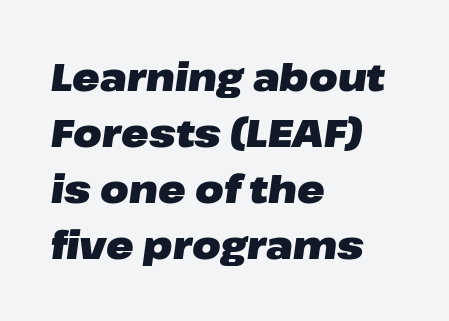
The image shows 37 px heavy, wide type, italic (leaning right); set left-aligned, normal line spacing (1.51x), normal letter spacing, not underlined; low stroke contrast and a medium x-height.
